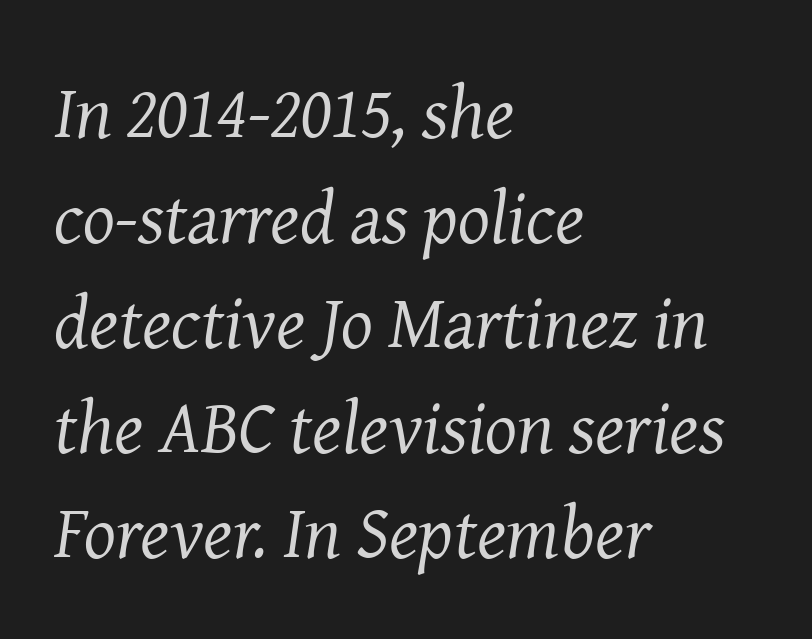
{"serif": "yes", "italic": "yes", "lean": "right", "slant_degrees": 8, "bold": "no", "weight": "regular", "width": "normal", "stroke_contrast": "medium", "x_height": "medium", "monospaced": "no", "underline": "no", "align": "left", "line_spacing": "normal", "line_spacing_ratio": 1.4, "letter_spacing": "normal", "letter_spacing_em": 0.0, "glyph_px": 75}
